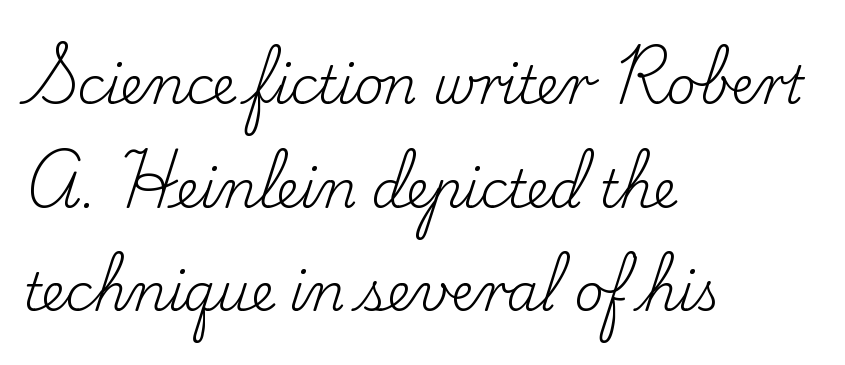
{"serif": "yes", "bold": "no", "weight": "regular", "width": "normal", "stroke_contrast": "low", "x_height": "small", "monospaced": "no", "underline": "no", "align": "left", "line_spacing": "loose", "line_spacing_ratio": 2.03, "letter_spacing": "normal", "letter_spacing_em": 0.0, "glyph_px": 51}
